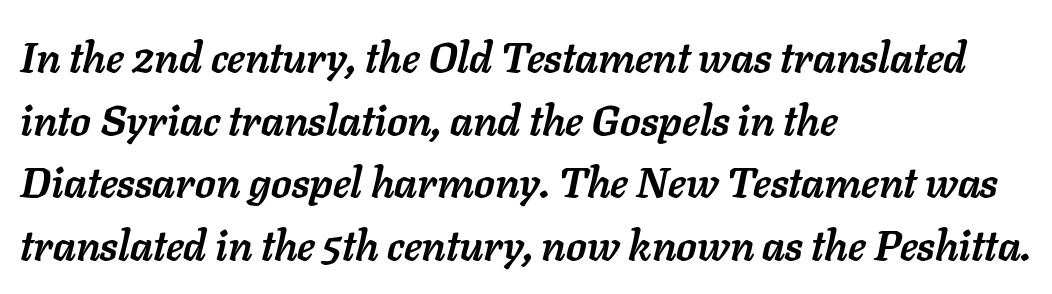
Q: Is the text bold? A: Yes.
Q: Is the text italic (slanted)? A: Yes, it leans right by about 11 degrees.
Q: Is the text underlined? A: No.
Q: How is the paragraph aligned? A: Left-aligned.
Q: Is the spacing between letters normal or unusually wide? A: Normal.
Q: Is the spacing between lines tight, normal or loose? A: Normal.
Q: Width (condensed, normal, or wide)? A: Normal.
Q: Stroke contrast? A: Low.
Q: x-height? A: Medium.
Q: Monospaced? A: No.
